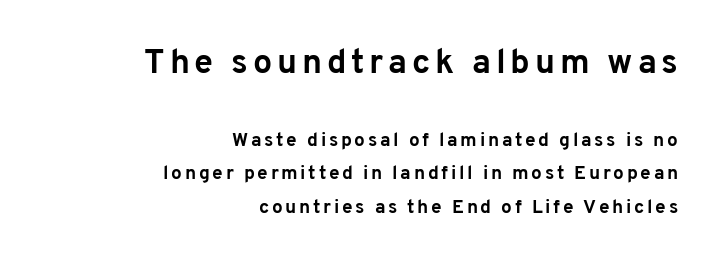
{"serif": "no", "italic": "no", "bold": "yes", "weight": "bold", "width": "normal", "stroke_contrast": "low", "x_height": "medium", "monospaced": "no", "underline": "no", "align": "right", "line_spacing_ratio": 1.76, "larger_block": "first", "size_ratio": 1.79, "glyph_px": 34}
